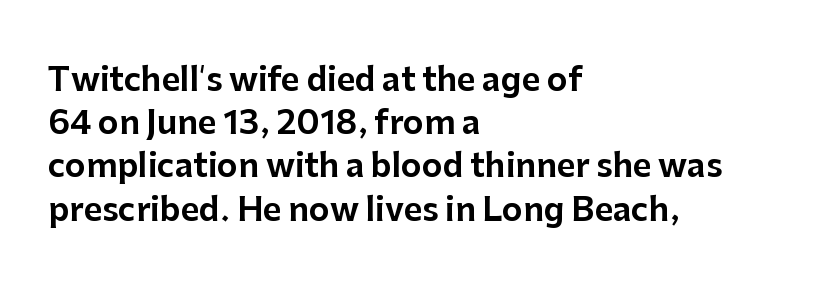
Quick note: underline off. Proportional: the letters do not fall into vertical columns. Leftover space on each line is placed entirely after the last word. These lines are composed in type without serifs.
